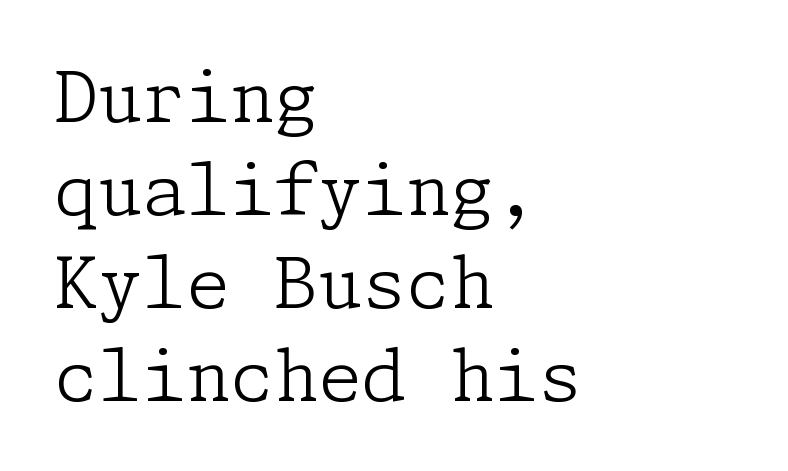
Honestly, the letter spacing is just normal — you wouldn't notice it. If you measured baseline to baseline, you'd find a middling distance. The strip under each line holds only bare page. Style check: upright. Font category for this specimen: serif.
